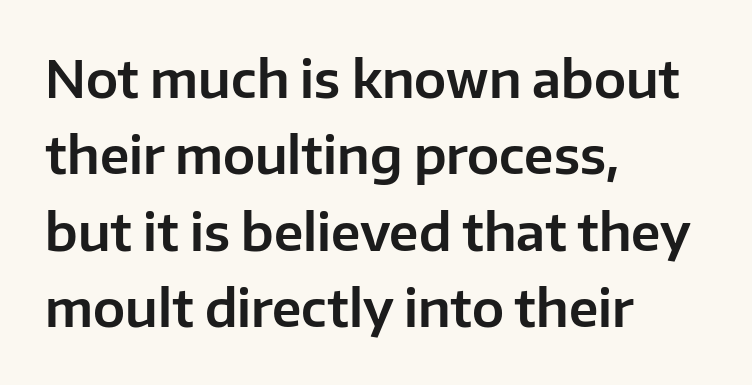
Q: Is the text italic (slanted)? A: No, it is upright.
Q: Is the typeface a serif or a sans-serif typeface? A: Sans-serif.
Q: Is the text underlined? A: No.
Q: How is the paragraph aligned? A: Left-aligned.
Q: Is the spacing between letters normal or unusually wide? A: Normal.
Q: Is the spacing between lines tight, normal or loose? A: Normal.
Q: Width (condensed, normal, or wide)? A: Normal.
Q: Stroke contrast? A: Low.
Q: x-height? A: Medium.
Q: Monospaced? A: No.
